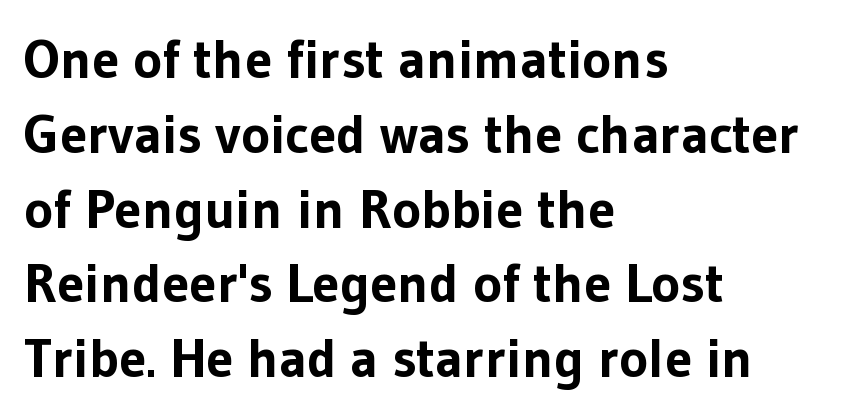
Q: Is the text bold? A: Yes.
Q: Is the text italic (slanted)? A: No, it is upright.
Q: Is the typeface a serif or a sans-serif typeface? A: Sans-serif.
Q: Is the text underlined? A: No.
Q: How is the paragraph aligned? A: Left-aligned.
Q: Is the spacing between letters normal or unusually wide? A: Normal.
Q: Is the spacing between lines tight, normal or loose? A: Normal.
Q: Width (condensed, normal, or wide)? A: Normal.
Q: Stroke contrast? A: Low.
Q: x-height? A: Medium.
Q: Monospaced? A: No.
